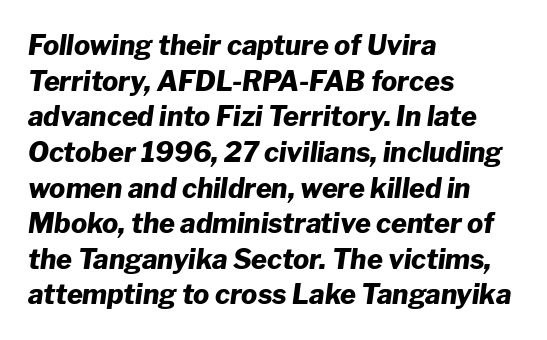
Here the glyphs are tracked normally, forming tight word shapes. Letters rest on an invisible, unmarked baseline. Bold? Absolutely — the strokes are thick and heavy. The letters are slanted; this is an italic face. These lines stack with their left ends in a neat column. Rows of type keep a routine distance in the vertical direction.
